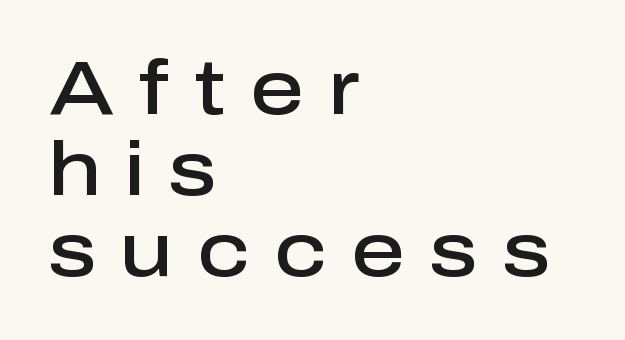
Q: Is the text bold? A: Semi-bold.
Q: Is the text italic (slanted)? A: No, it is upright.
Q: Is the typeface a serif or a sans-serif typeface? A: Sans-serif.
Q: Is the text underlined? A: No.
Q: How is the paragraph aligned? A: Left-aligned.
Q: Is the spacing between letters normal or unusually wide? A: Unusually wide.
Q: Is the spacing between lines tight, normal or loose? A: Tight.
Q: Width (condensed, normal, or wide)? A: Normal.
Q: Stroke contrast? A: Low.
Q: x-height? A: Medium.
Q: Monospaced? A: No.
